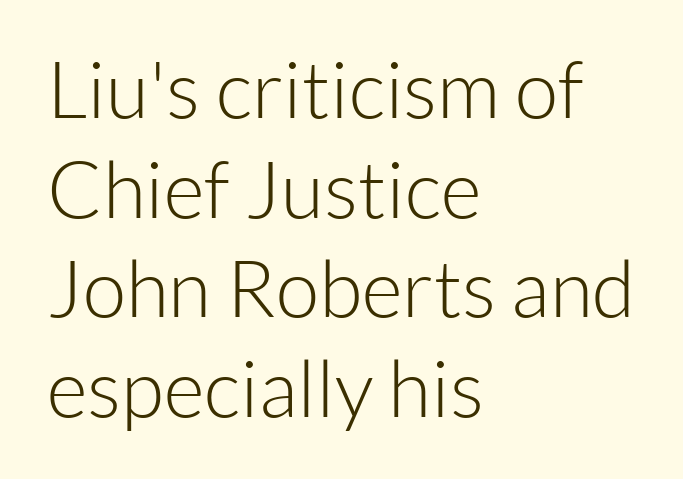
Q: Is the text bold? A: No.
Q: Is the text italic (slanted)? A: No, it is upright.
Q: Is the typeface a serif or a sans-serif typeface? A: Sans-serif.
Q: Is the text underlined? A: No.
Q: How is the paragraph aligned? A: Left-aligned.
Q: Is the spacing between letters normal or unusually wide? A: Normal.
Q: Is the spacing between lines tight, normal or loose? A: Normal.
Q: Width (condensed, normal, or wide)? A: Normal.
Q: Stroke contrast? A: Low.
Q: x-height? A: Medium.
Q: Monospaced? A: No.
